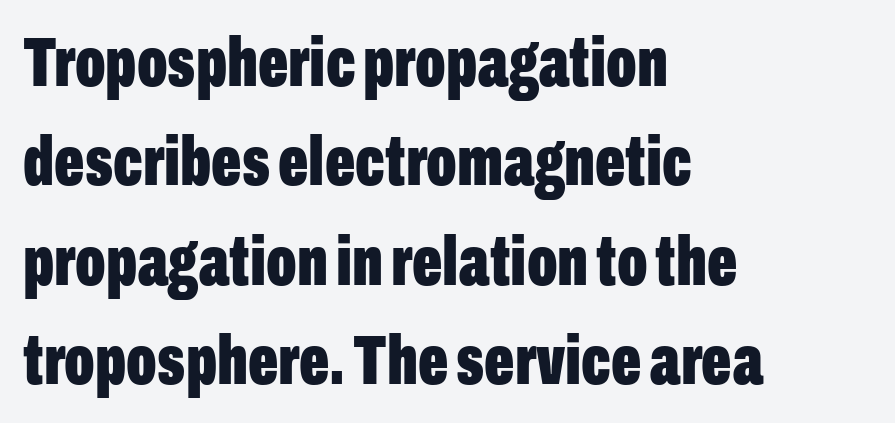
The image shows 71 px bold, condensed sans-serif type, upright; set left-aligned, normal line spacing (1.4x), normal letter spacing, not underlined; low stroke contrast and a medium x-height.
